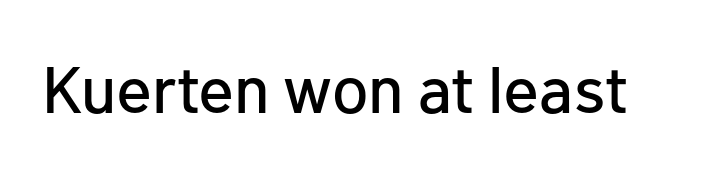
The image shows 66 px sans-serif type, upright; set normal letter spacing, not underlined; low stroke contrast and a medium x-height.
